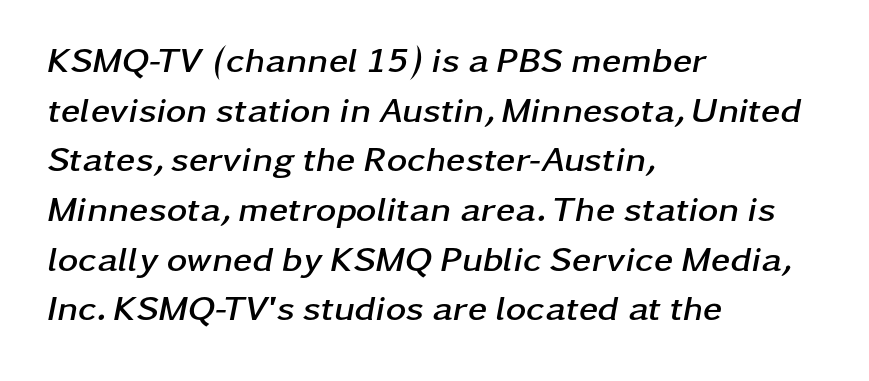
{"italic": "yes", "lean": "right", "slant_degrees": 11, "bold": "yes", "weight": "semibold", "width": "wide", "stroke_contrast": "low", "x_height": "medium", "monospaced": "no", "underline": "no", "align": "left", "line_spacing": "normal", "line_spacing_ratio": 1.42, "letter_spacing": "normal", "letter_spacing_em": 0.0, "glyph_px": 35}
